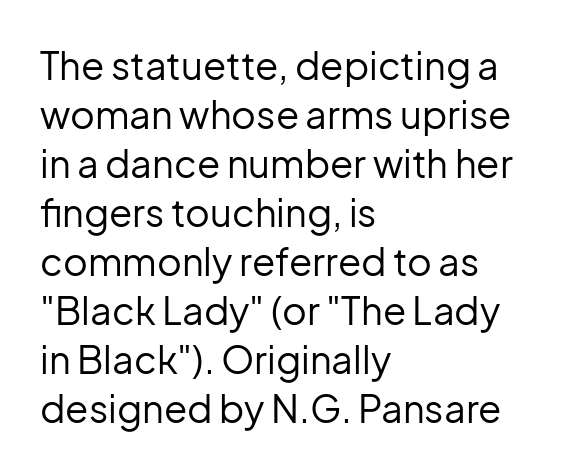
Observe the ordinary spacing: letters are neighbours, not strangers. The line-height multiplier appears to be the usual default. The string is rendered with underlining switched off. Does the copy run flush right? No — it runs flush left.
